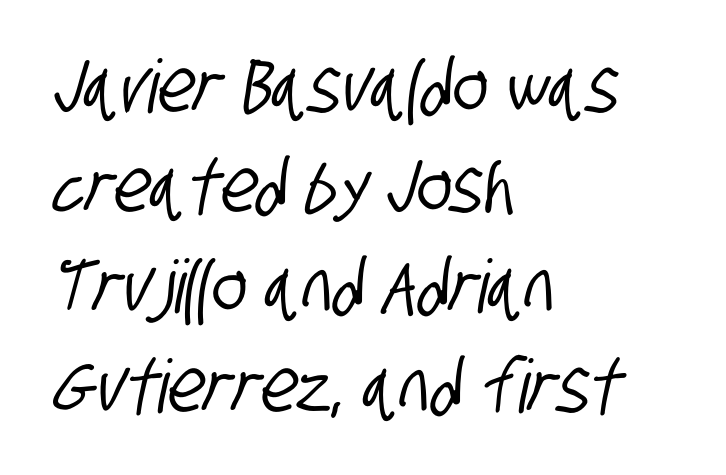
{"serif": "no", "width": "condensed", "stroke_contrast": "low", "x_height": "large", "monospaced": "no", "underline": "no", "align": "left", "line_spacing": "normal", "line_spacing_ratio": 1.35, "letter_spacing": "normal", "letter_spacing_em": 0.0, "glyph_px": 74}
